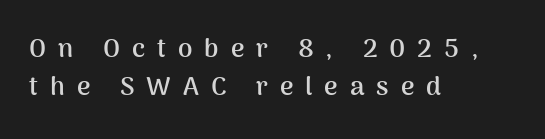
{"italic": "no", "bold": "yes", "underline": "no", "align": "left", "line_spacing": "normal", "line_spacing_ratio": 1.45, "letter_spacing": "wide", "letter_spacing_em": 0.46, "glyph_px": 26}
